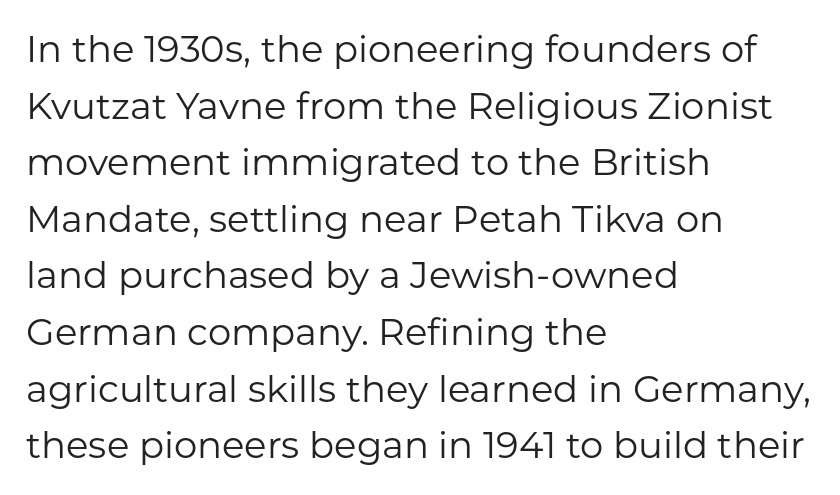
The image shows 37 px regular-weight sans-serif type, upright; set left-aligned, normal line spacing (1.53x), normal letter spacing, not underlined; low stroke contrast and a medium x-height.
